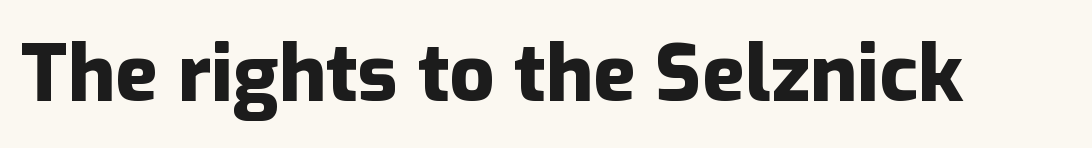
Type style note: lacks serifs. Students, this is bold: see how much ink each stroke carries. This sample has the flowing, uneven cadence of proportional lettering. Look at the tracking — it's just the regular setting, nothing added. The foot of each line stays bare and open. This sample uses an upright cut, with every glyph sitting square on the baseline.
